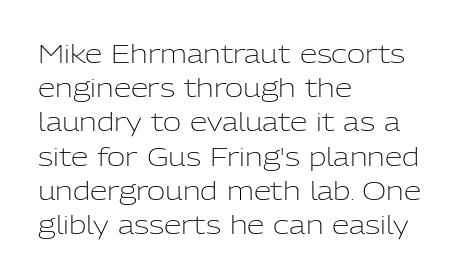
The image shows 25 px text type, upright; set left-aligned, normal line spacing (1.37x), normal letter spacing, not underlined.
